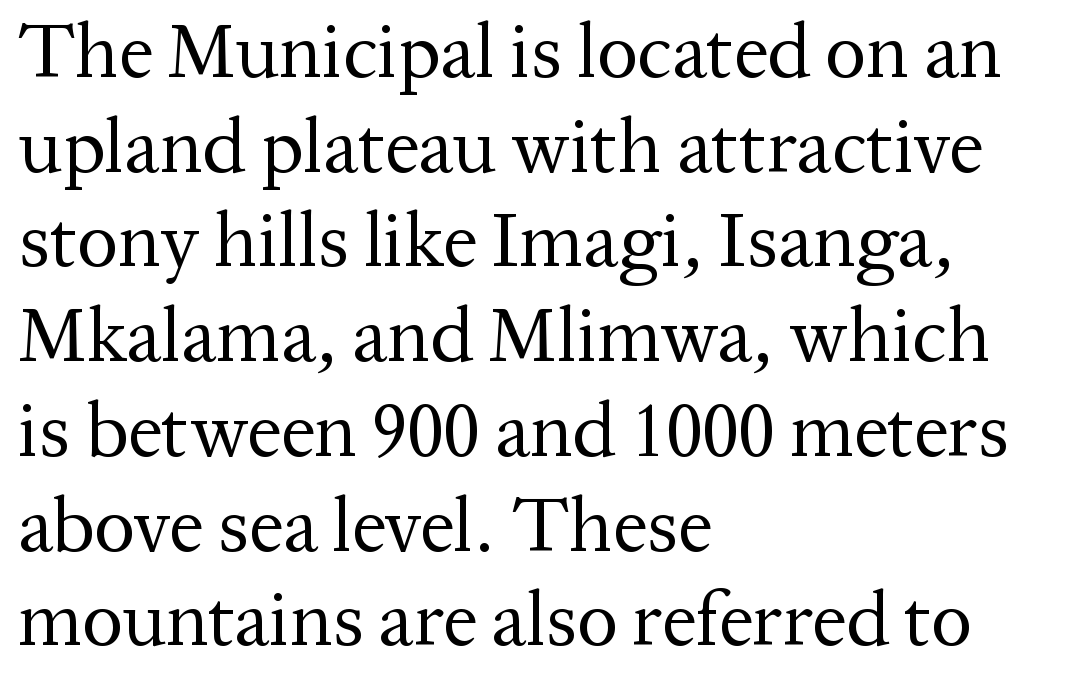
The compositor pushed each line to the left boundary. A roman cut, with each character standing at attention. Quick note: underline off. Inter-character spacing is left at the font's built-in metrics. Stem width sits at or under what a default text font uses. Spacing verdict: proportional, widths tailored to each character.
